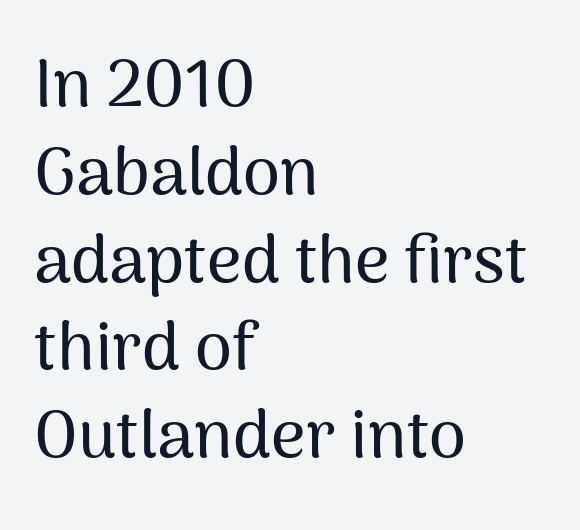
The rag falls on the right side of this text block. Notice how descenders clear the ascenders below comfortably — that's standard leading. Proportional: the letters do not fall into vertical columns. Designer's note — italics off, roman on. The glyphs are unaccompanied by any horizontal stroke below them.
